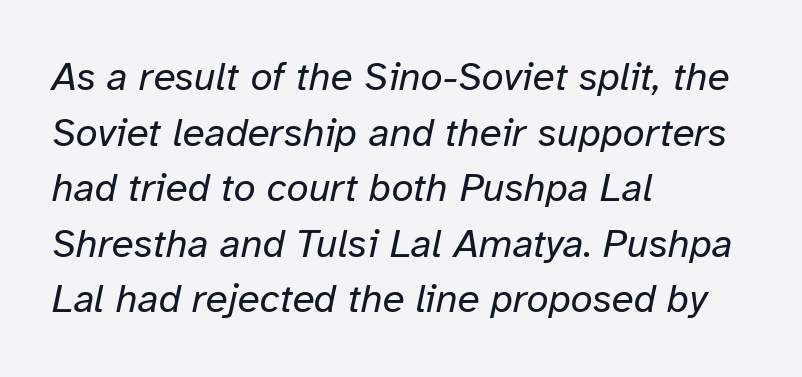
Q: Is the text bold? A: No.
Q: Is the text italic (slanted)? A: Yes, it leans right by about 12 degrees.
Q: Is the text underlined? A: No.
Q: How is the paragraph aligned? A: Left-aligned.
Q: Is the spacing between letters normal or unusually wide? A: Normal.
Q: Is the spacing between lines tight, normal or loose? A: Normal.
Q: Width (condensed, normal, or wide)? A: Normal.
Q: Stroke contrast? A: Low.
Q: x-height? A: Medium.
Q: Monospaced? A: No.
